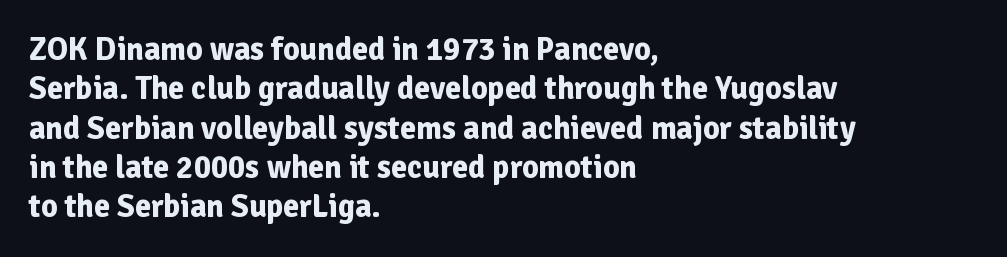
The image shows 32 px bold sans-serif type, upright; set left-aligned, line spacing 1.23x, normal letter spacing, not underlined; low stroke contrast and a medium x-height.
